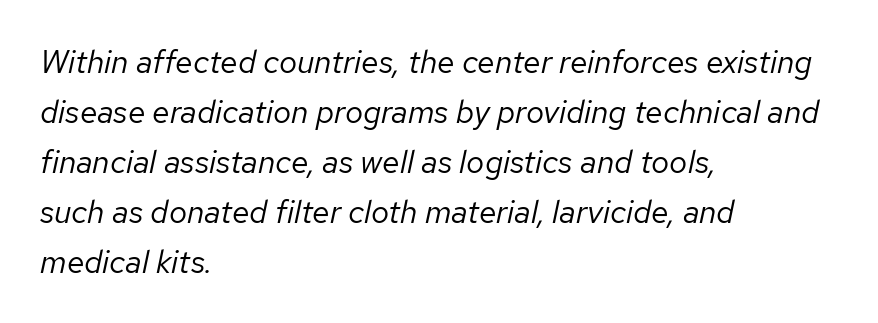
The image shows 32 px regular-weight type, italic (leaning right); set left-aligned, normal line spacing (1.56x), normal letter spacing, not underlined; low stroke contrast and a medium x-height.
